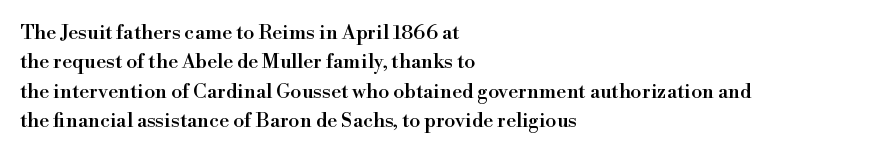
{"italic": "no", "underline": "no", "align": "left", "line_spacing": "normal", "line_spacing_ratio": 1.47, "letter_spacing": "normal", "letter_spacing_em": 0.0, "glyph_px": 20}
